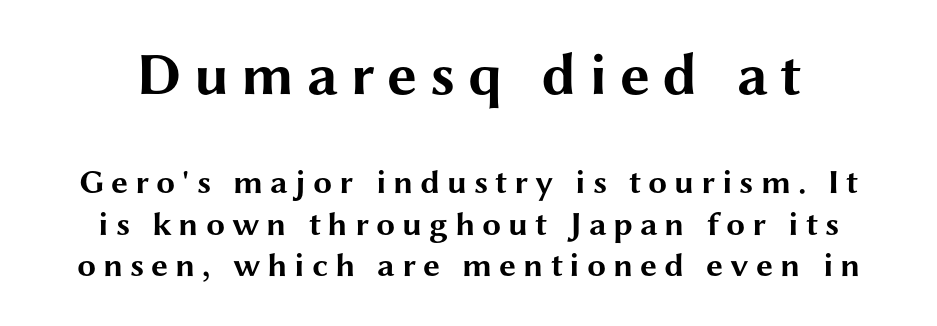
Q: Is the text bold? A: Yes.
Q: Is the text italic (slanted)? A: No, it is upright.
Q: Is the typeface a serif or a sans-serif typeface? A: Sans-serif.
Q: Is the text underlined? A: No.
Q: Is the spacing between letters normal or unusually wide? A: Unusually wide.
Q: Which block of text is set in a larger size, the first (top) or the second (bottom)? A: The first (top) one.
Q: Width (condensed, normal, or wide)? A: Wide.
Q: Stroke contrast? A: Medium.
Q: x-height? A: Medium.
Q: Monospaced? A: No.
